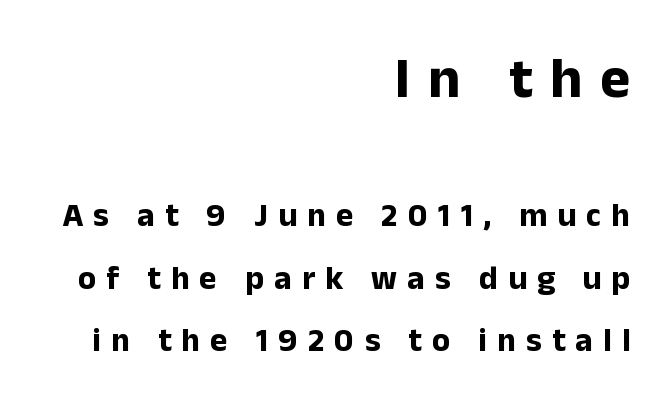
The rag falls on the left side of this text block. Check where the strokes stop: nothing finishes them off — pure sans. Anything drawn beneath the words? Only blank space. The face used here has the dense, thick strokes of a bold. Vertical strokes here are truly vertical.
